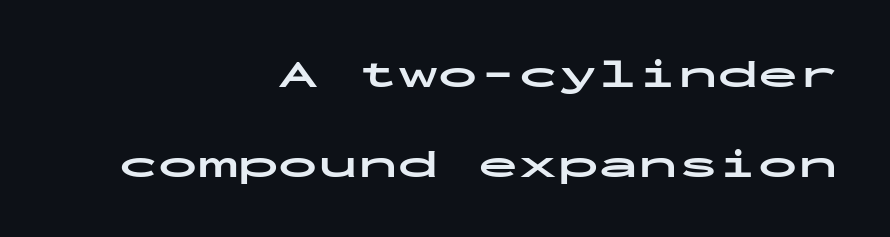
{"serif": "no", "italic": "no", "bold": "yes", "weight": "bold", "width": "wide", "stroke_contrast": "low", "x_height": "medium", "monospaced": "yes", "underline": "no", "align": "right", "line_spacing": "loose", "line_spacing_ratio": 2.25, "letter_spacing": "normal", "letter_spacing_em": 0.0, "glyph_px": 40}
